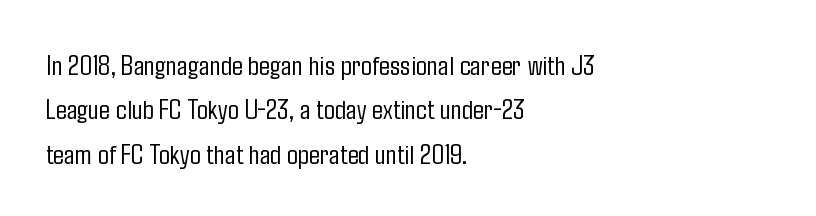
{"serif": "no", "italic": "no", "bold": "no", "weight": "light", "width": "condensed", "stroke_contrast": "low", "x_height": "medium", "monospaced": "no", "underline": "no", "align": "left", "line_spacing": "normal", "line_spacing_ratio": 1.53, "letter_spacing": "normal", "letter_spacing_em": 0.0, "glyph_px": 29}
